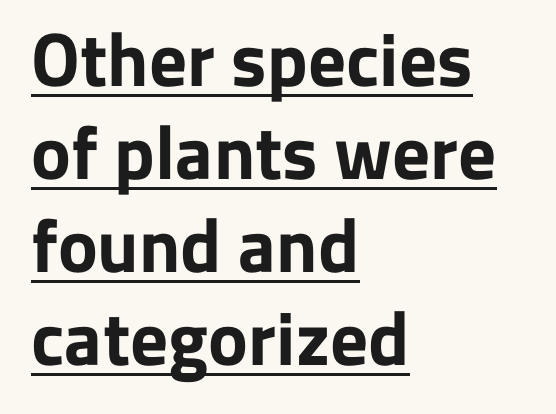
The image shows 75 px bold sans-serif type, upright; set left-aligned, line spacing 1.24x, normal letter spacing, underlined; low stroke contrast and a medium x-height.
